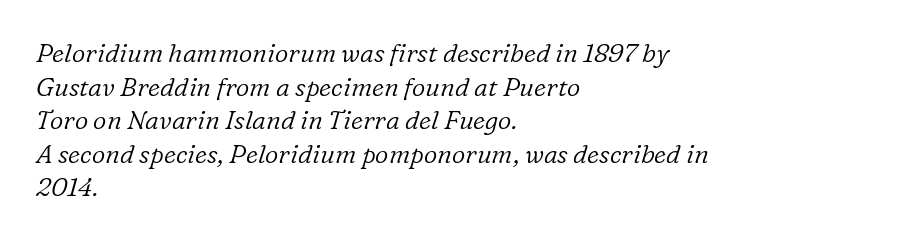
The image shows 26 px text type, italic (leaning right); set left-aligned, normal line spacing (1.29x), normal letter spacing, not underlined.
